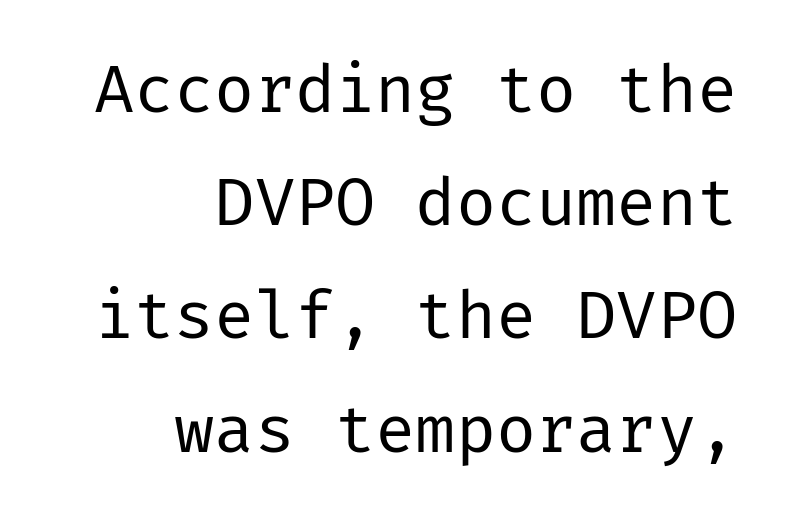
The rendering keeps characters at their native spacing. In terms of leading, this rendering sits right in the middle. Which margin do the lines hug? The right one — the left edge is uneven. The specimen omits any rule beneath the text block's lines. Classification — sans serif.
